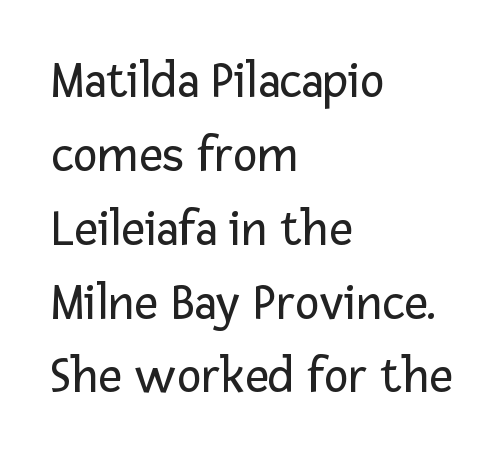
{"serif": "no", "italic": "no", "bold": "no", "weight": "regular", "width": "normal", "stroke_contrast": "low", "x_height": "medium", "monospaced": "no", "underline": "no", "align": "left", "line_spacing": "normal", "line_spacing_ratio": 1.42, "letter_spacing": "normal", "letter_spacing_em": 0.0, "glyph_px": 52}
